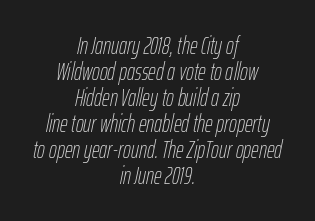
The image shows 24 px text type, italic (leaning right); set centered, tight line spacing (1.08x), normal letter spacing, not underlined.
